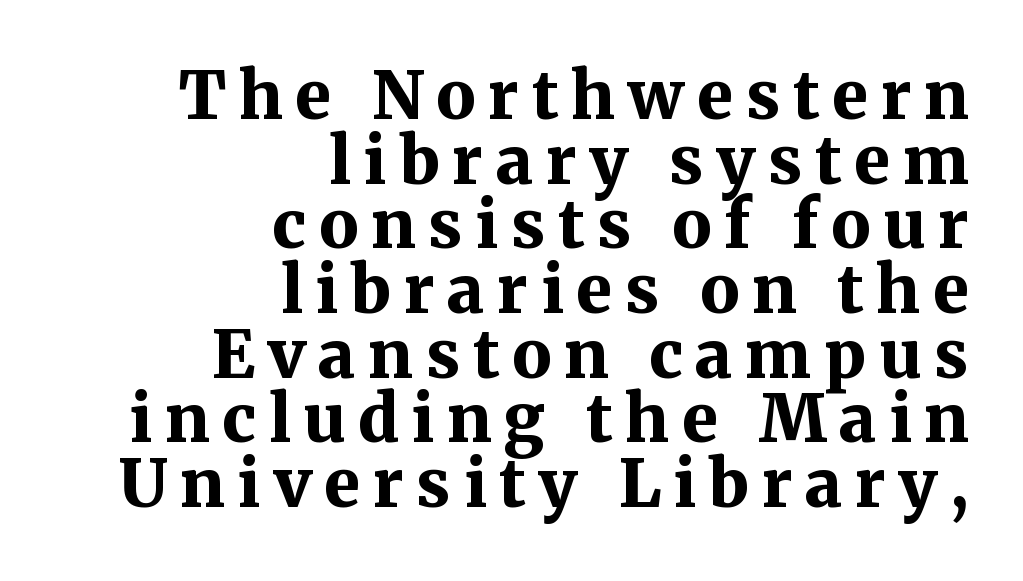
This sample trades vertical openness for compactness between lines. This sample uses an upright cut, with every glyph sitting square on the baseline. Chunky letters — that's bold for sure. Rule under the text: the space is simply empty. Looks like regular typesetting: each glyph gets only the width it needs.
